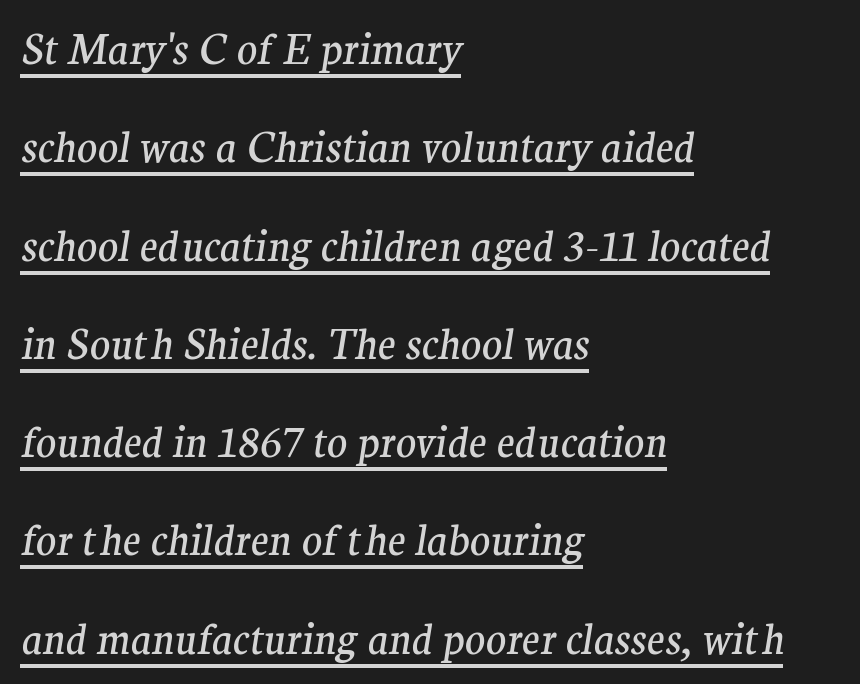
The image shows 42 px regular-weight serif type, italic (leaning right); set left-aligned, loose line spacing (2.34x), normal letter spacing, underlined; medium stroke contrast and a medium x-height.
